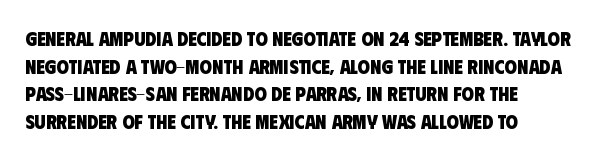
Evenly set lines give the paragraph a standard silhouette. The strokes are fattened all the way to bold. The gaps between neighbouring characters are ordinary and unremarkable. The space directly below the letters is spotless.
